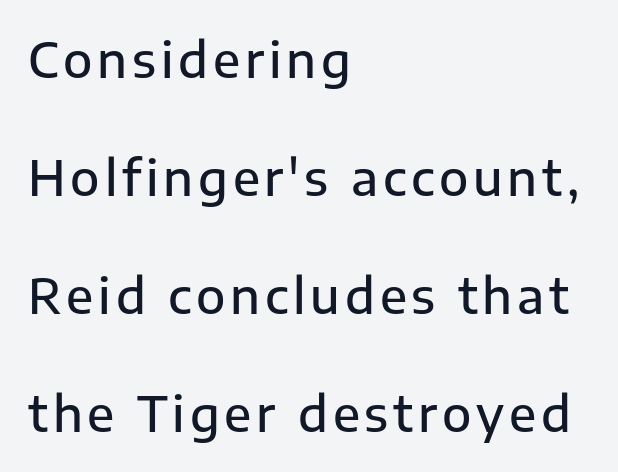
Q: Is the text bold? A: Semi-bold.
Q: Is the text italic (slanted)? A: No, it is upright.
Q: Is the typeface a serif or a sans-serif typeface? A: Sans-serif.
Q: Is the text underlined? A: No.
Q: How is the paragraph aligned? A: Left-aligned.
Q: Is the spacing between lines tight, normal or loose? A: Loose.
Q: Width (condensed, normal, or wide)? A: Normal.
Q: Stroke contrast? A: Low.
Q: x-height? A: Medium.
Q: Monospaced? A: No.
